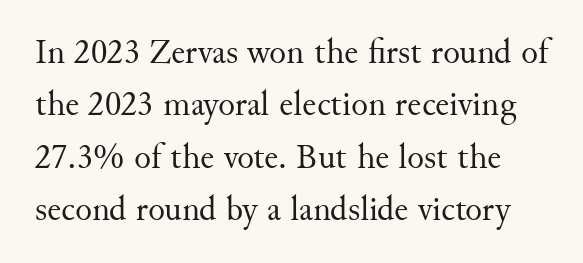
Q: Is the text bold? A: No.
Q: Is the text italic (slanted)? A: No, it is upright.
Q: Is the typeface a serif or a sans-serif typeface? A: Serif.
Q: Is the text underlined? A: No.
Q: Is the spacing between letters normal or unusually wide? A: Normal.
Q: Is the spacing between lines tight, normal or loose? A: Normal.
Q: Width (condensed, normal, or wide)? A: Normal.
Q: Stroke contrast? A: Medium.
Q: x-height? A: Small.
Q: Monospaced? A: No.
